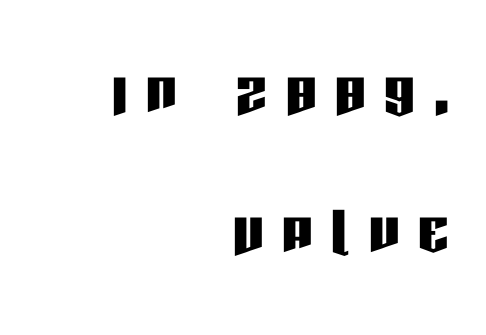
The image shows 77 px condensed sans-serif type, upright; set right-aligned, line spacing 1.82x, unusually wide letter spacing (+0.24 em), not underlined; low stroke contrast and a large x-height.
